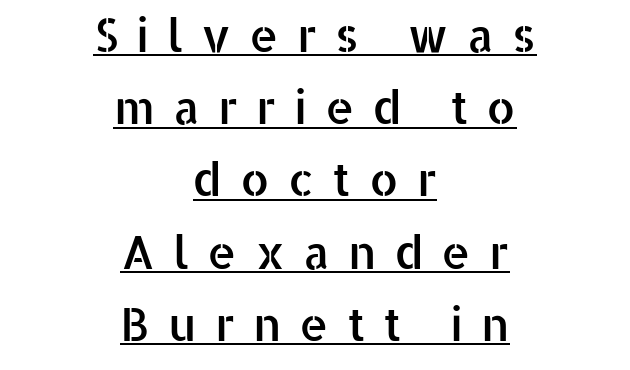
{"serif": "no", "italic": "no", "width": "normal", "stroke_contrast": "low", "x_height": "medium", "monospaced": "no", "underline": "yes", "align": "center", "line_spacing": "normal", "line_spacing_ratio": 1.57, "letter_spacing": "wide", "letter_spacing_em": 0.39, "glyph_px": 46}
